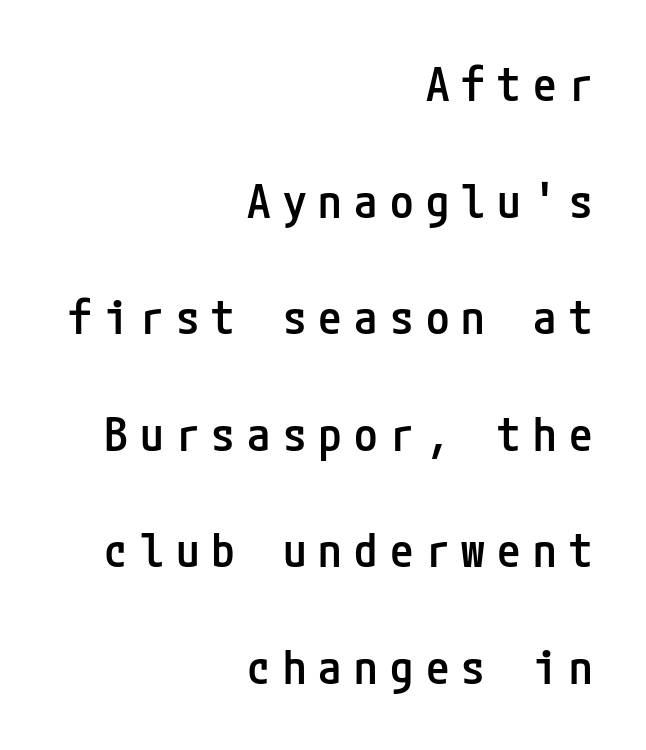
Q: Is the text bold? A: Semi-bold.
Q: Is the text italic (slanted)? A: No, it is upright.
Q: Is the typeface a serif or a sans-serif typeface? A: Sans-serif.
Q: Is the text underlined? A: No.
Q: How is the paragraph aligned? A: Right-aligned.
Q: Is the spacing between letters normal or unusually wide? A: Unusually wide.
Q: Is the spacing between lines tight, normal or loose? A: Loose.
Q: Width (condensed, normal, or wide)? A: Condensed.
Q: Stroke contrast? A: Low.
Q: x-height? A: Medium.
